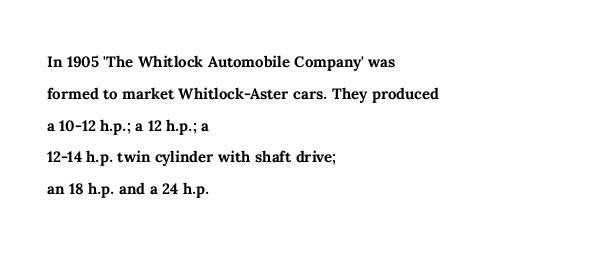
Upright lettering throughout. The foot of each line stays bare and open. Line spacing here is normal. The letters sit at their default tracking, neither squeezed nor spread. The setting favours the left margin, as ordinary paragraphs usually do. These words are printed bold, with thick strokes throughout.
